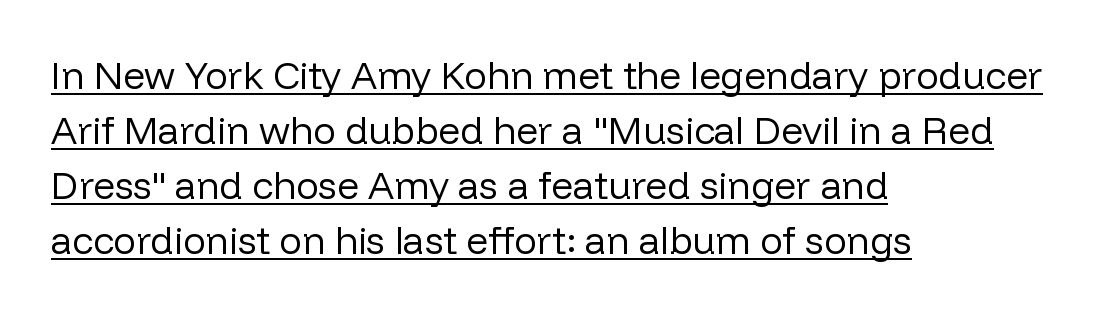
{"serif": "no", "italic": "no", "bold": "no", "weight": "regular", "width": "normal", "stroke_contrast": "low", "x_height": "medium", "monospaced": "no", "underline": "yes", "align": "left", "line_spacing": "normal", "line_spacing_ratio": 1.45, "letter_spacing": "normal", "letter_spacing_em": 0.0, "glyph_px": 38}
